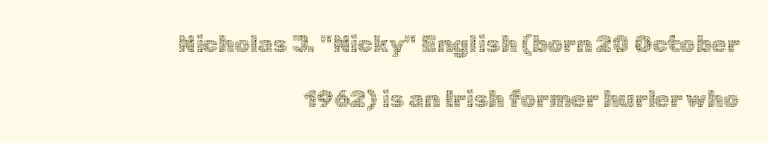
The passage shown is not bold in any degree. In terms of letterspacing, this is plain default setting. Each line ends at the same right margin while the left side varies. Horizontal bands of white between lines are thick stripes. The lettering holds an erect, upright posture throughout.
